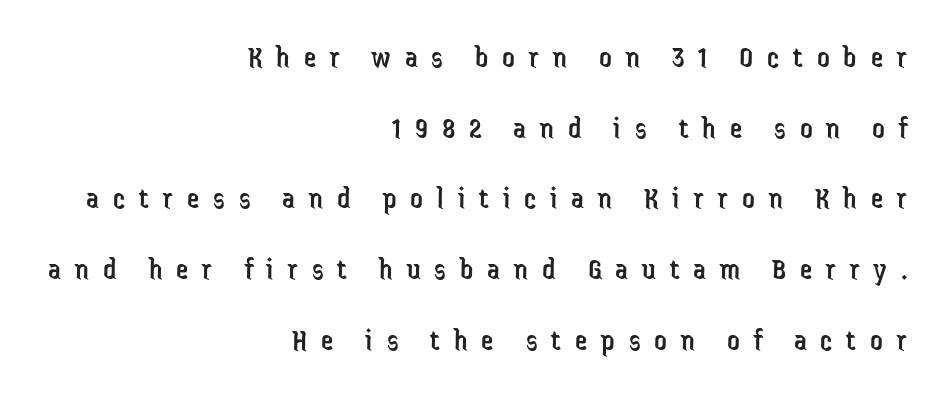
{"serif": "no", "italic": "no", "bold": "no", "weight": "regular", "width": "condensed", "stroke_contrast": "low", "x_height": "medium", "monospaced": "no", "underline": "no", "align": "right", "line_spacing": "loose", "line_spacing_ratio": 2.28, "letter_spacing": "wide", "letter_spacing_em": 0.45, "glyph_px": 31}
